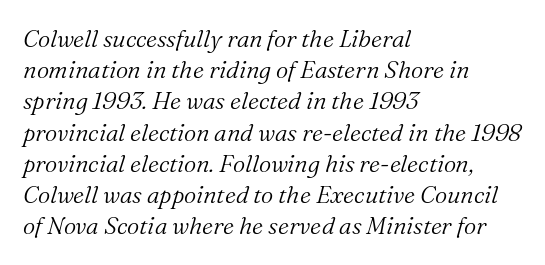
{"italic": "yes", "lean": "right", "slant_degrees": 16, "bold": "no", "underline": "no", "align": "left", "line_spacing": "normal", "line_spacing_ratio": 1.3, "letter_spacing": "normal", "letter_spacing_em": 0.0, "glyph_px": 24}
